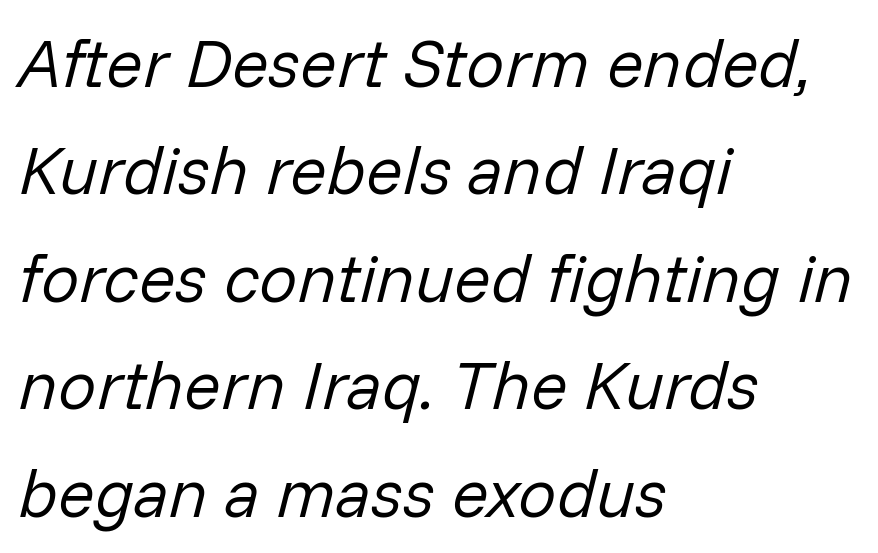
Q: Is the text bold? A: No.
Q: Is the text italic (slanted)? A: Yes, it leans right by about 14 degrees.
Q: Is the text underlined? A: No.
Q: How is the paragraph aligned? A: Left-aligned.
Q: Is the spacing between letters normal or unusually wide? A: Normal.
Q: Is the spacing between lines tight, normal or loose? A: Normal.
Q: Width (condensed, normal, or wide)? A: Normal.
Q: Stroke contrast? A: Low.
Q: x-height? A: Medium.
Q: Monospaced? A: No.
